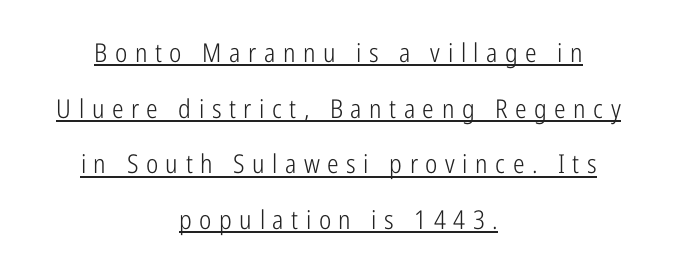
Q: Is the text bold? A: No.
Q: Is the text italic (slanted)? A: No, it is upright.
Q: Is the text underlined? A: Yes.
Q: How is the paragraph aligned? A: Centered.
Q: Is the spacing between letters normal or unusually wide? A: Unusually wide.
Q: Is the spacing between lines tight, normal or loose? A: Loose.
